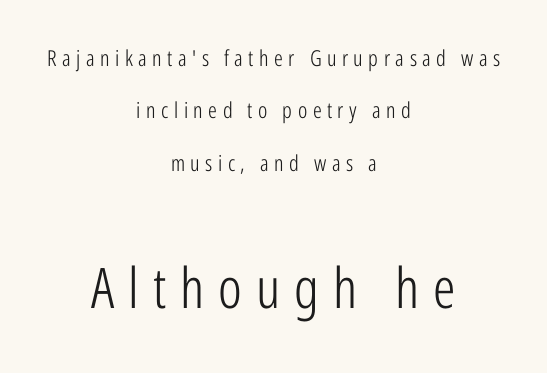
Q: Is the text bold? A: No.
Q: Is the text italic (slanted)? A: No, it is upright.
Q: Is the typeface a serif or a sans-serif typeface? A: Sans-serif.
Q: Is the text underlined? A: No.
Q: How is the paragraph aligned? A: Centered.
Q: Is the spacing between letters normal or unusually wide? A: Unusually wide.
Q: Is the spacing between lines tight, normal or loose? A: Loose.
Q: Which block of text is set in a larger size, the first (top) or the second (bottom)? A: The second (bottom) one.
Q: Width (condensed, normal, or wide)? A: Condensed.
Q: Stroke contrast? A: Low.
Q: x-height? A: Medium.
Q: Monospaced? A: No.
